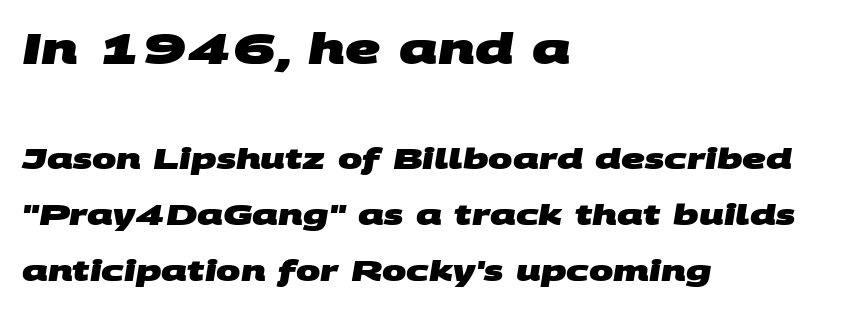
Each letter keeps its own natural width here, so spacing adapts to shape. Line spacing here is loose. This is heavy type, rendered in bold. The compositor pushed each line to the left boundary. No feet cap the strokes, marking this as sans-serif type. Check under the words: just untouched page.
